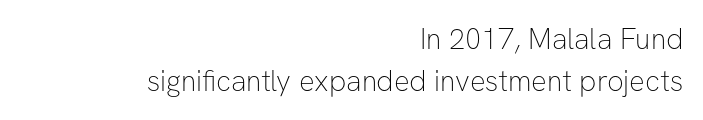
{"serif": "no", "italic": "no", "bold": "no", "weight": "thin", "width": "normal", "stroke_contrast": "low", "x_height": "medium", "monospaced": "no", "underline": "no", "align": "right", "line_spacing": "normal", "line_spacing_ratio": 1.44, "letter_spacing": "normal", "letter_spacing_em": 0.0, "glyph_px": 29}
